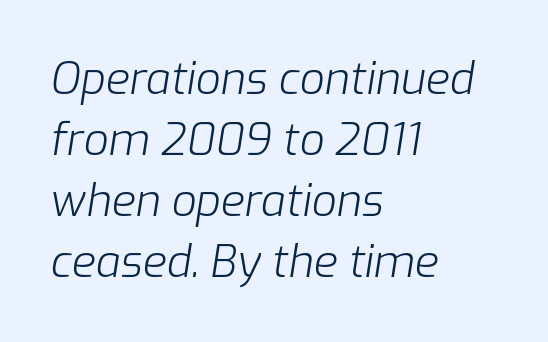
This sample uses plain, unmodified letter spacing. No letter is thick-stroked: the sample isn't bold. Emphasis-style slanted type is in use. These lines are rendered in a variable-pitch font. The block of text has a typical density, with ordinary space between rows.
